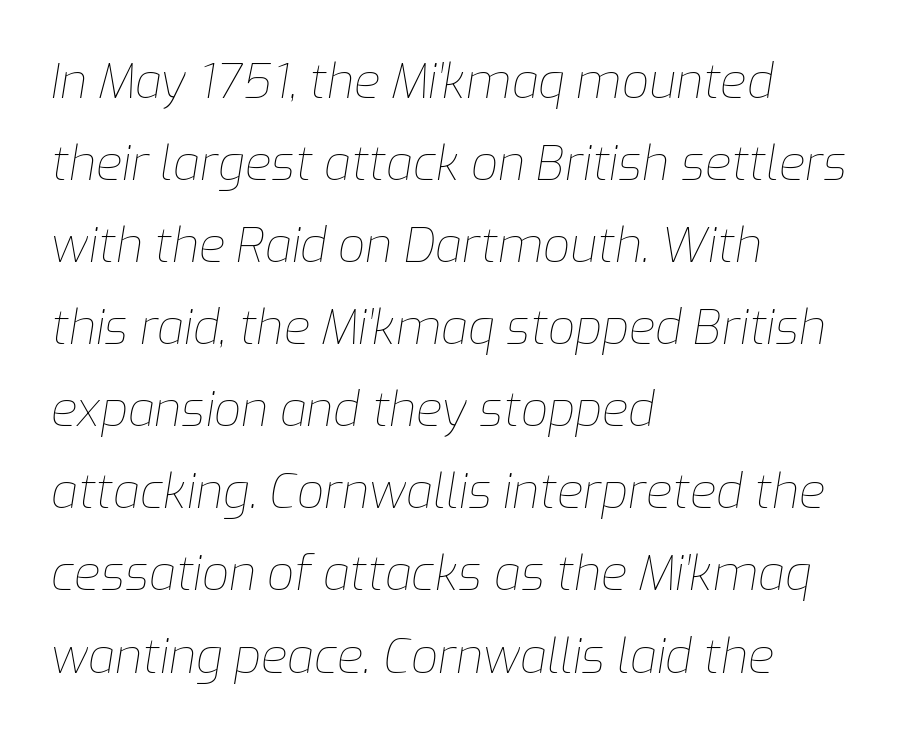
Q: Is the text bold? A: No.
Q: Is the text italic (slanted)? A: Yes, it leans right by about 9 degrees.
Q: Is the text underlined? A: No.
Q: How is the paragraph aligned? A: Left-aligned.
Q: Is the spacing between letters normal or unusually wide? A: Normal.
Q: Width (condensed, normal, or wide)? A: Normal.
Q: Stroke contrast? A: Low.
Q: x-height? A: Medium.
Q: Monospaced? A: No.
